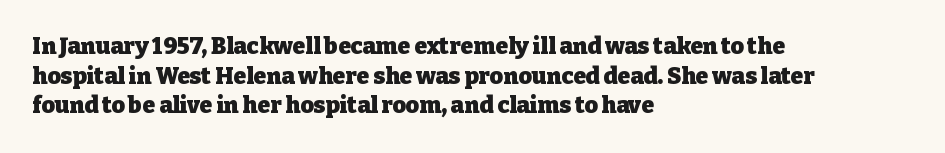
{"italic": "no", "bold": "yes", "underline": "no", "align": "left", "line_spacing": "normal", "line_spacing_ratio": 1.29, "letter_spacing": "normal", "letter_spacing_em": 0.0, "glyph_px": 23}
